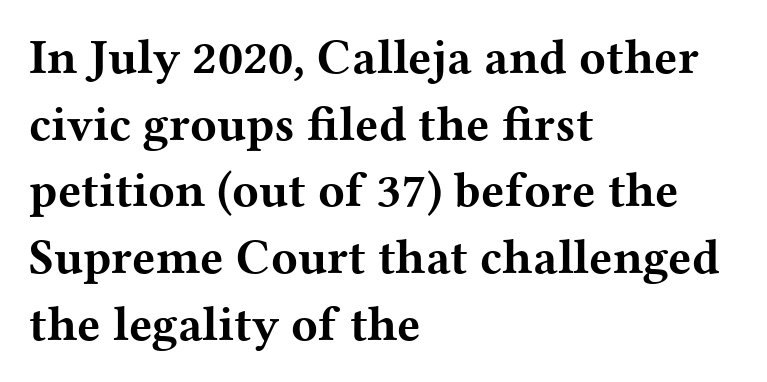
Q: Is the text bold? A: Yes.
Q: Is the text italic (slanted)? A: No, it is upright.
Q: Is the typeface a serif or a sans-serif typeface? A: Serif.
Q: Is the text underlined? A: No.
Q: How is the paragraph aligned? A: Left-aligned.
Q: Is the spacing between letters normal or unusually wide? A: Normal.
Q: Is the spacing between lines tight, normal or loose? A: Normal.
Q: Width (condensed, normal, or wide)? A: Wide.
Q: Stroke contrast? A: Medium.
Q: x-height? A: Medium.
Q: Monospaced? A: No.
